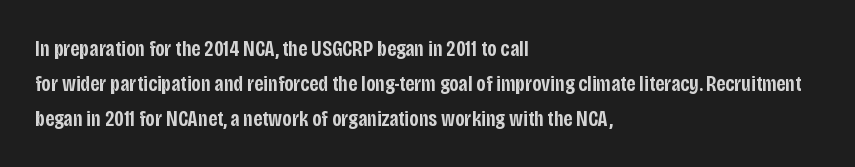
The image shows 22 px text type, upright; set left-aligned, normal line spacing (1.59x), normal letter spacing, not underlined.
